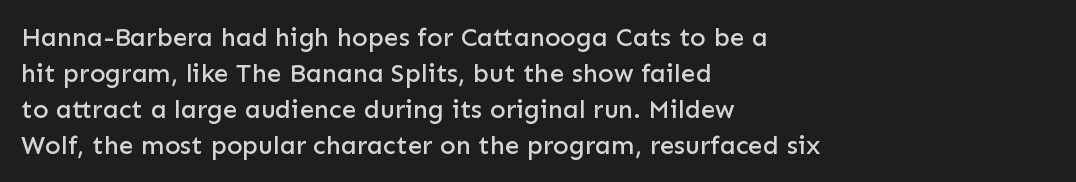
The image shows 26 px text type, upright; set left-aligned, normal line spacing (1.38x), normal letter spacing, not underlined.
